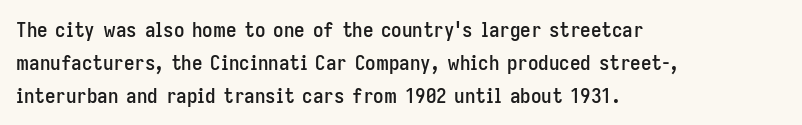
Do the letters lean? They stand straight. You could call the tracking neutral — neither tight nor loose. The passage shown is not underscored anywhere. The ragged edge is on the right, which tells us the setting is flush left. Students, observe: this is what conventionally led text looks like.
